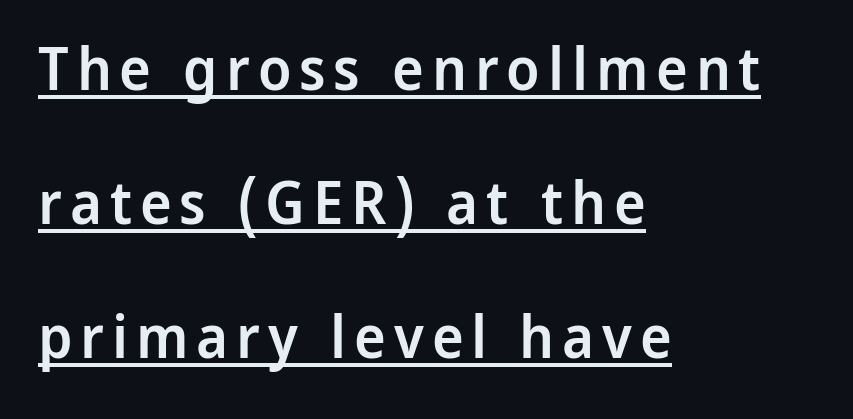
Strokes here are thickened, but only to semibold level. Every word sits above its own underline. Designer's note — italics off, roman on. Whoever set this chose breathing room over compactness in the vertical rhythm. Line beginnings align vertically; line endings do not. Spacing verdict: proportional, widths tailored to each character.
